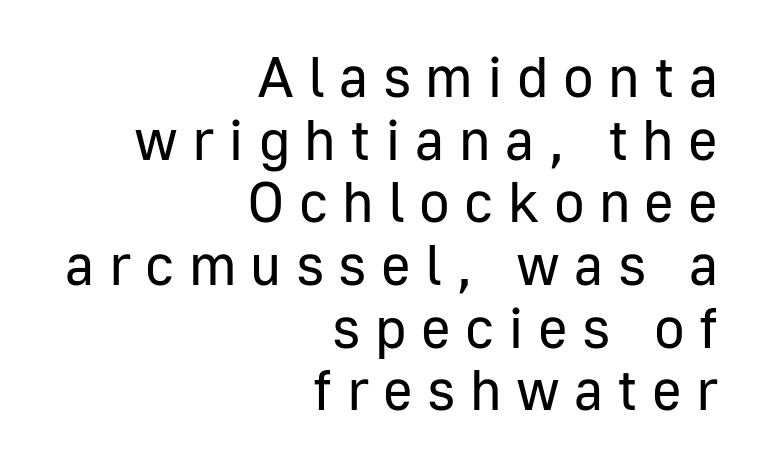
{"serif": "no", "italic": "no", "bold": "no", "weight": "regular", "width": "normal", "stroke_contrast": "low", "x_height": "medium", "monospaced": "no", "underline": "no", "align": "right", "line_spacing": "tight", "line_spacing_ratio": 1.1, "letter_spacing": "wide", "letter_spacing_em": 0.25, "glyph_px": 57}
